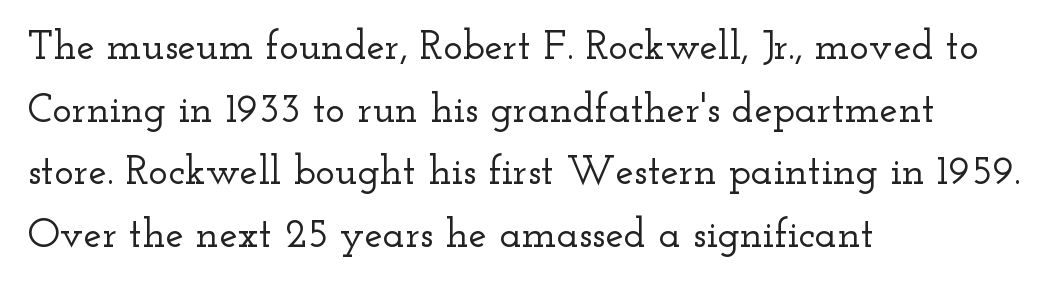
Q: Is the text italic (slanted)? A: No, it is upright.
Q: Is the typeface a serif or a sans-serif typeface? A: Serif.
Q: Is the text underlined? A: No.
Q: How is the paragraph aligned? A: Left-aligned.
Q: Is the spacing between letters normal or unusually wide? A: Normal.
Q: Is the spacing between lines tight, normal or loose? A: Normal.
Q: Width (condensed, normal, or wide)? A: Wide.
Q: Stroke contrast? A: Low.
Q: x-height? A: Small.
Q: Monospaced? A: No.
